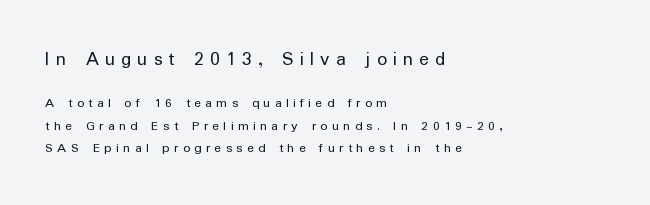
The glyphs are unaccompanied by any horizontal stroke below them. Compared with a centered layout, this one pins lines to the left instead. The rows are spaced the way most documents space them. Substantial extra tracking has been applied to these lines.
